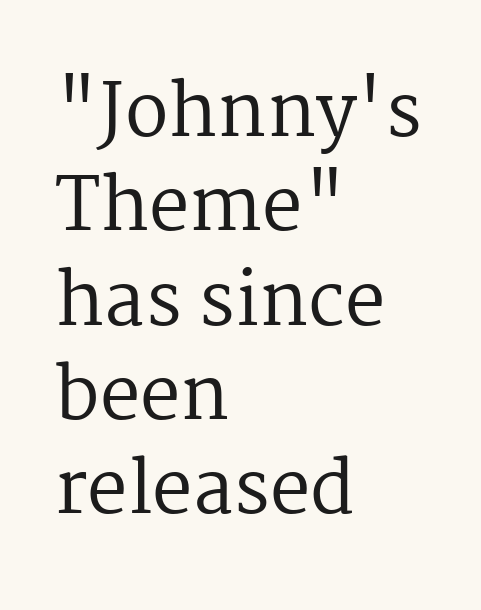
{"serif": "yes", "italic": "no", "bold": "no", "weight": "regular", "width": "normal", "stroke_contrast": "medium", "x_height": "medium", "monospaced": "no", "underline": "no", "align": "left", "line_spacing": "normal", "line_spacing_ratio": 1.31, "letter_spacing": "normal", "letter_spacing_em": 0.0, "glyph_px": 72}
